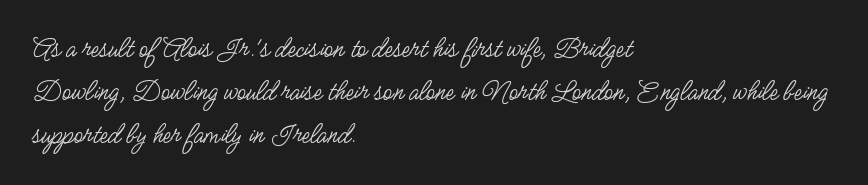
A bare baseline throughout the passage. The letterforms sit shoulder to shoulder at normal distance. Each letter keeps its own natural width here, so spacing adapts to shape. A light-to-regular cut is what we see here. Line beginnings align vertically; line endings do not.
